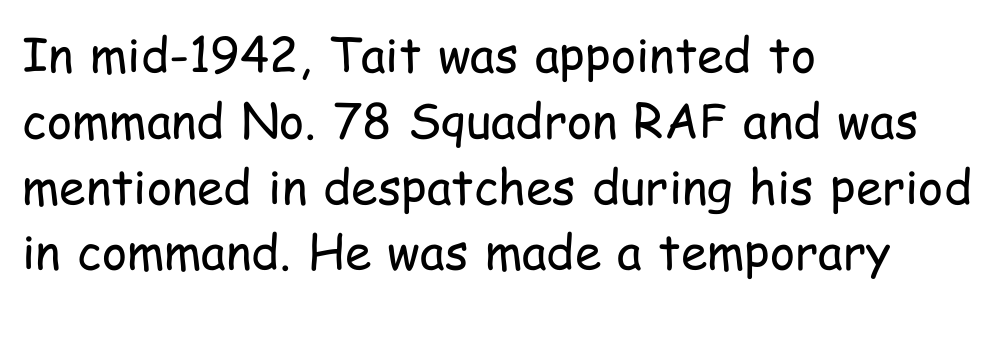
Descender tails drop into unmarked territory. Summary of vertical rhythm: regular, with standard interline spacing. Serifs: no, the terminals of the letterforms are clean. The rendering uses natural spacing where letterforms have individual widths.
